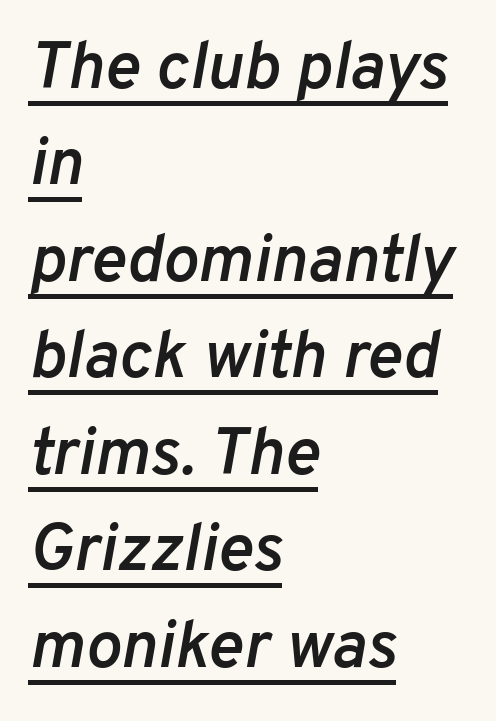
The tracking reads as untouched default to a designer's eye. You could not count columns in this text — the font is proportionally spaced. Tall strokes in this sample are angled rather than plumb. Underlining? Definitely there.
